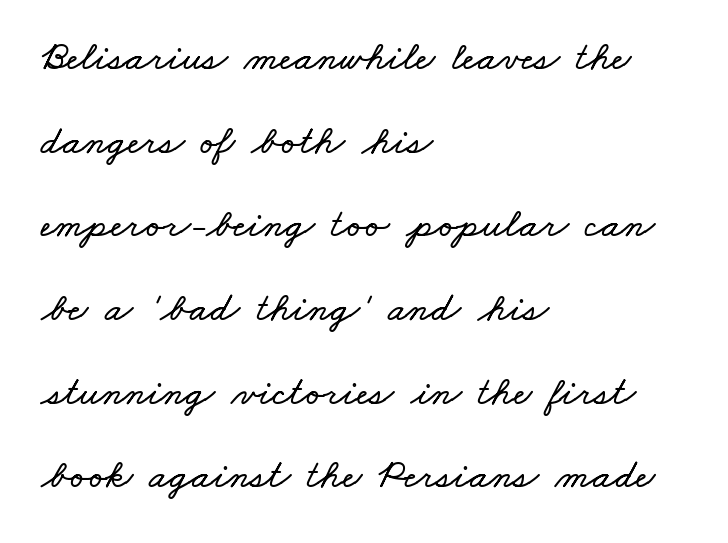
{"width": "wide", "stroke_contrast": "low", "x_height": "small", "monospaced": "no", "underline": "no", "align": "left", "line_spacing": "loose", "line_spacing_ratio": 2.04, "letter_spacing": "normal", "letter_spacing_em": 0.0, "glyph_px": 41}
